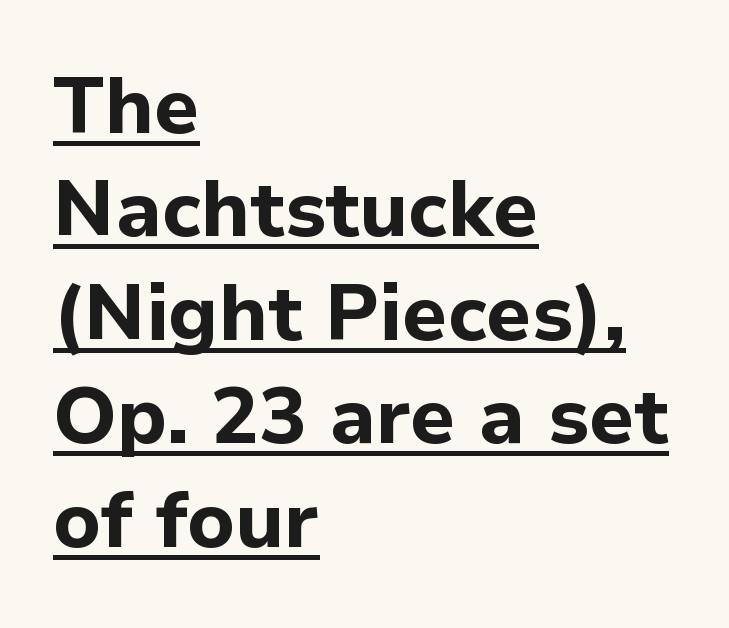
{"serif": "no", "italic": "no", "bold": "yes", "weight": "bold", "width": "normal", "stroke_contrast": "low", "x_height": "medium", "monospaced": "no", "underline": "yes", "align": "left", "line_spacing": "normal", "line_spacing_ratio": 1.31, "letter_spacing": "normal", "letter_spacing_em": 0.0, "glyph_px": 79}
